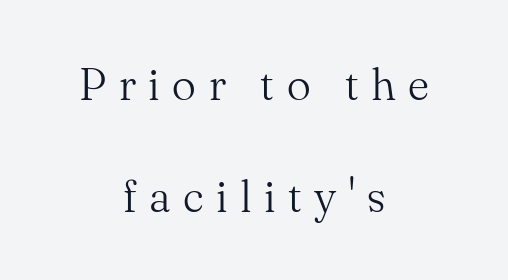
Q: Is the text bold? A: No.
Q: Is the text italic (slanted)? A: No, it is upright.
Q: Is the typeface a serif or a sans-serif typeface? A: Serif.
Q: Is the text underlined? A: No.
Q: How is the paragraph aligned? A: Centered.
Q: Is the spacing between letters normal or unusually wide? A: Unusually wide.
Q: Is the spacing between lines tight, normal or loose? A: Loose.
Q: Width (condensed, normal, or wide)? A: Normal.
Q: Stroke contrast? A: Medium.
Q: x-height? A: Small.
Q: Monospaced? A: No.
